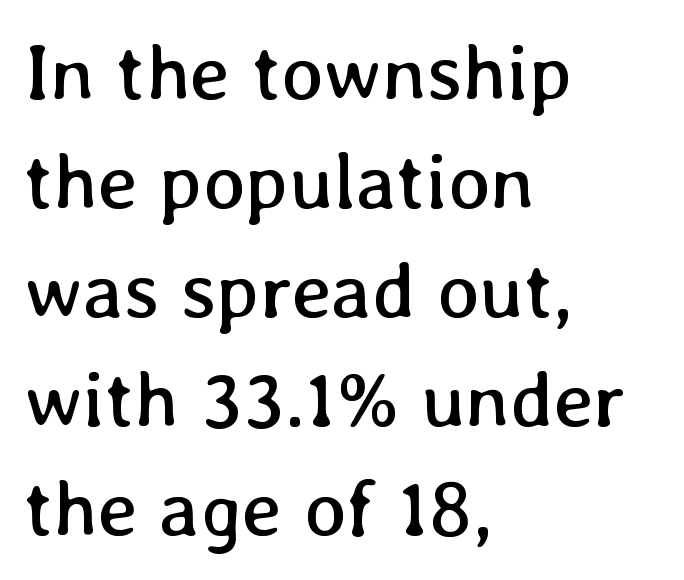
Q: Is the text bold? A: No.
Q: Is the text italic (slanted)? A: No, it is upright.
Q: Is the text underlined? A: No.
Q: How is the paragraph aligned? A: Left-aligned.
Q: Is the spacing between letters normal or unusually wide? A: Normal.
Q: Is the spacing between lines tight, normal or loose? A: Normal.
Q: Width (condensed, normal, or wide)? A: Normal.
Q: Stroke contrast? A: Low.
Q: x-height? A: Medium.
Q: Monospaced? A: No.
